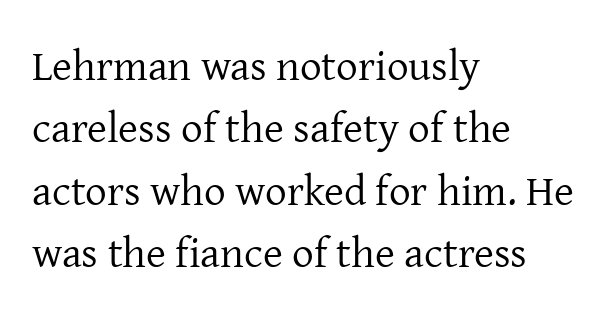
{"serif": "yes", "italic": "no", "bold": "no", "weight": "regular", "width": "normal", "stroke_contrast": "low", "x_height": "medium", "monospaced": "no", "underline": "no", "align": "left", "line_spacing": "normal", "line_spacing_ratio": 1.45, "letter_spacing": "normal", "letter_spacing_em": 0.0, "glyph_px": 43}
